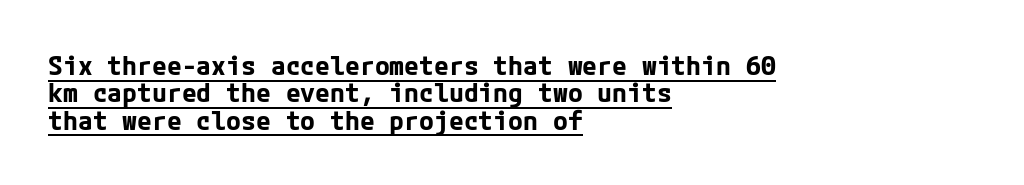
{"italic": "no", "bold": "yes", "underline": "yes", "align": "left", "line_spacing": "tight", "line_spacing_ratio": 1.01, "letter_spacing": "normal", "letter_spacing_em": 0.0, "glyph_px": 27}
